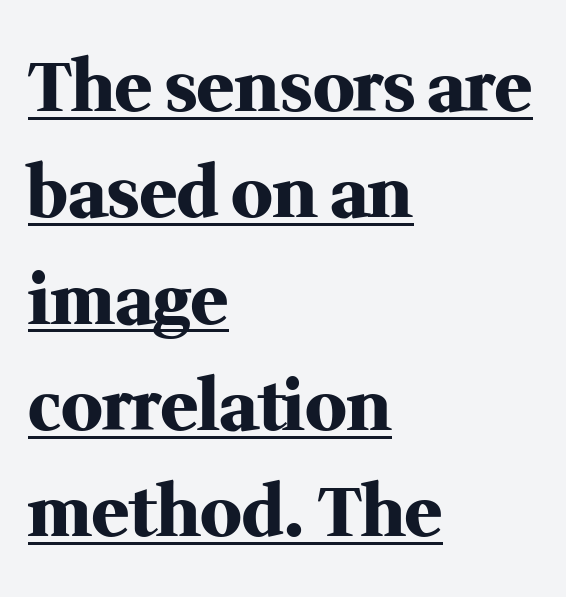
Chunky letters — that's bold for sure. Students, observe the line beneath the letters — that is underlining. The text block is weighted toward the left margin, trailing off unevenly rightward. The rendering uses natural spacing where letterforms have individual widths.
